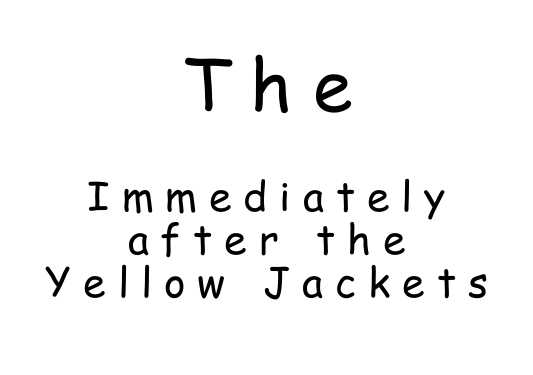
Classification — sans serif. The passage shown is typed in a proportional face where columns would drift. The passage is arranged like a title page — every line centered. Visually, the top section dominates because its glyphs are scaled up.
